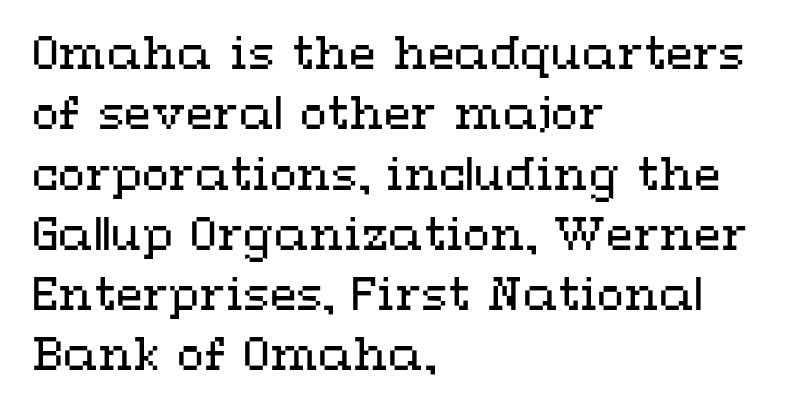
The image shows 44 px regular-weight, wide type, upright; set left-aligned, normal line spacing (1.37x), normal letter spacing, not underlined; medium stroke contrast and a medium x-height.
